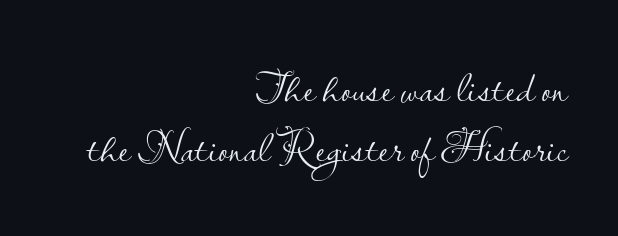
If you drew a ruler down the right edge, every line would touch it. Heft: none added — not bold. This sample keeps an unexceptional amount of space between lines. Check where the strokes stop: nothing finishes them off — pure sans. Letter spacing: default.
